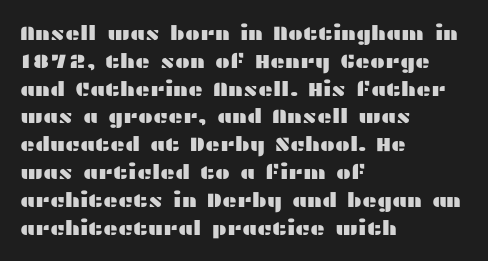
Q: Is the text italic (slanted)? A: No, it is upright.
Q: Is the text underlined? A: No.
Q: How is the paragraph aligned? A: Left-aligned.
Q: Is the spacing between letters normal or unusually wide? A: Normal.
Q: Is the spacing between lines tight, normal or loose? A: Normal.
